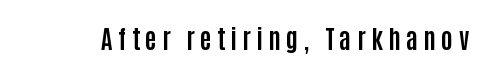
{"italic": "no", "bold": "yes", "underline": "no", "letter_spacing": "wide", "letter_spacing_em": 0.22, "glyph_px": 25}
